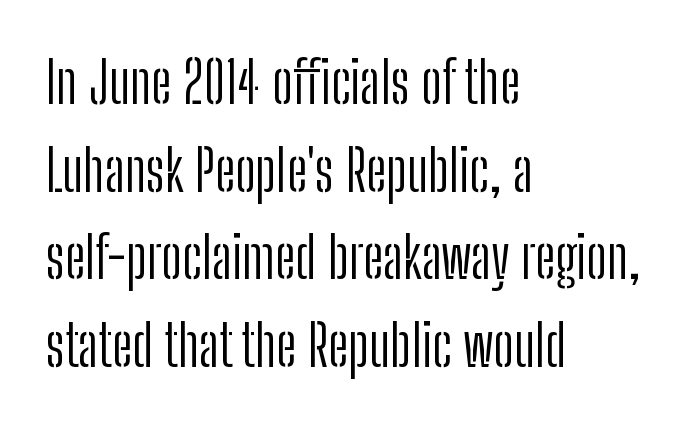
{"serif": "no", "italic": "no", "bold": "no", "weight": "light", "width": "condensed", "stroke_contrast": "low", "x_height": "medium", "monospaced": "no", "underline": "no", "align": "left", "line_spacing": "normal", "line_spacing_ratio": 1.51, "letter_spacing": "normal", "letter_spacing_em": 0.0, "glyph_px": 58}
